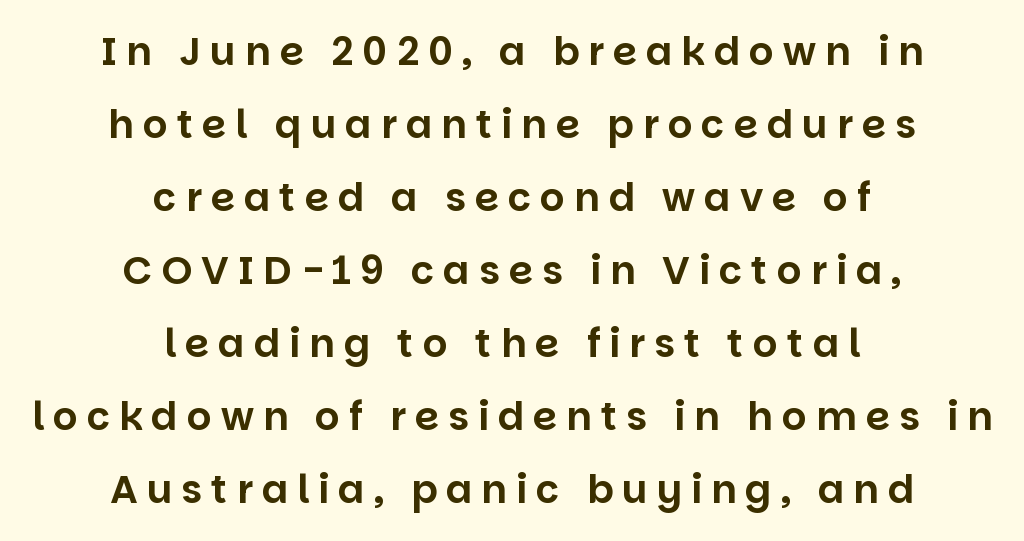
The image shows 39 px sans-serif type, upright; set centered, line spacing 1.87x, unusually wide letter spacing (+0.23 em), not underlined; low stroke contrast and a large x-height.
